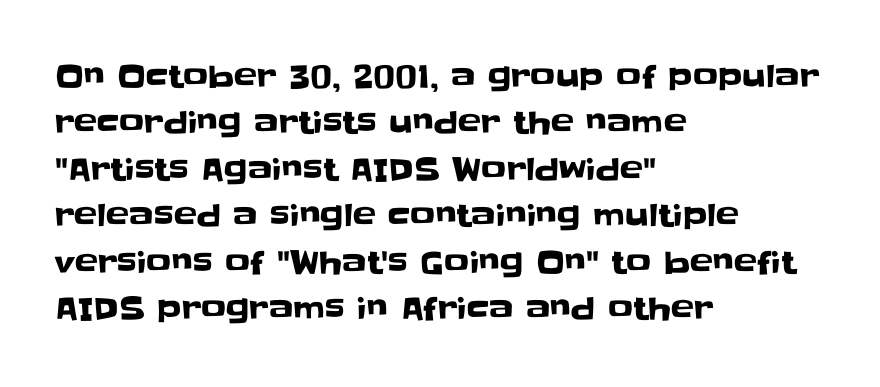
{"serif": "no", "italic": "no", "width": "normal", "stroke_contrast": "low", "x_height": "large", "monospaced": "no", "underline": "no", "align": "left", "line_spacing": "normal", "line_spacing_ratio": 1.5, "letter_spacing": "normal", "letter_spacing_em": 0.0, "glyph_px": 31}
